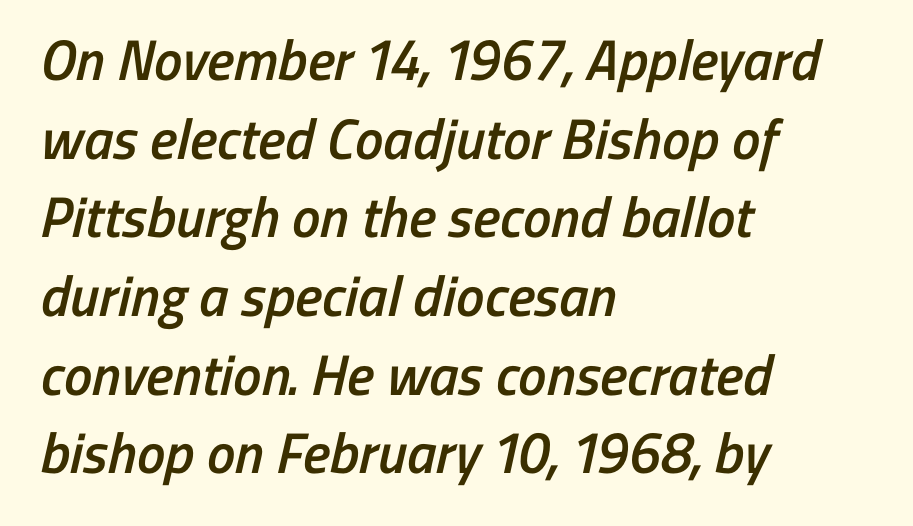
The image shows 57 px semibold, condensed sans-serif type; set left-aligned, normal line spacing (1.38x), normal letter spacing, not underlined; low stroke contrast and a medium x-height.
